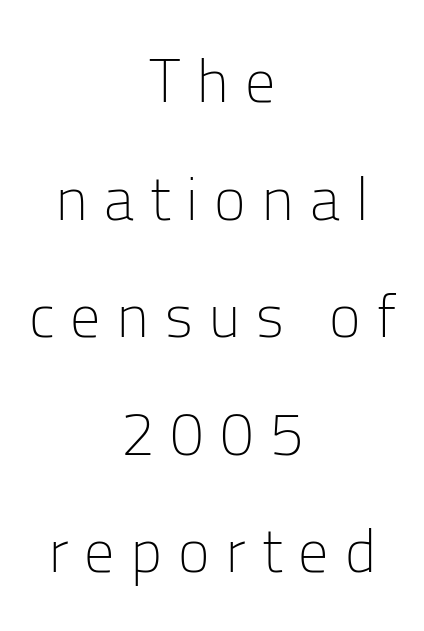
Serifs: no, the terminals of the letterforms are clean. Is the stroke heavy? The answer is a plain regular-or-lighter. Unmarked baselines from the first word to the last. Quick note: interline space is abundant. Posture: vertical. Spacing between characters has been opened up far beyond the box default.
